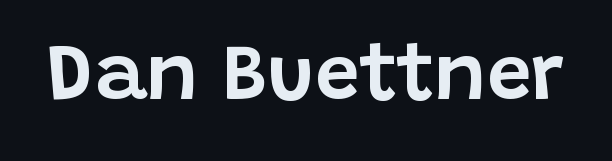
Varying glyph widths throughout — classic text-font behaviour. A bare baseline throughout the passage. It's the straight-up-and-down kind of type. A typesetter would call this zero additional tracking. Stroke terminals: plain, sans-serif.
